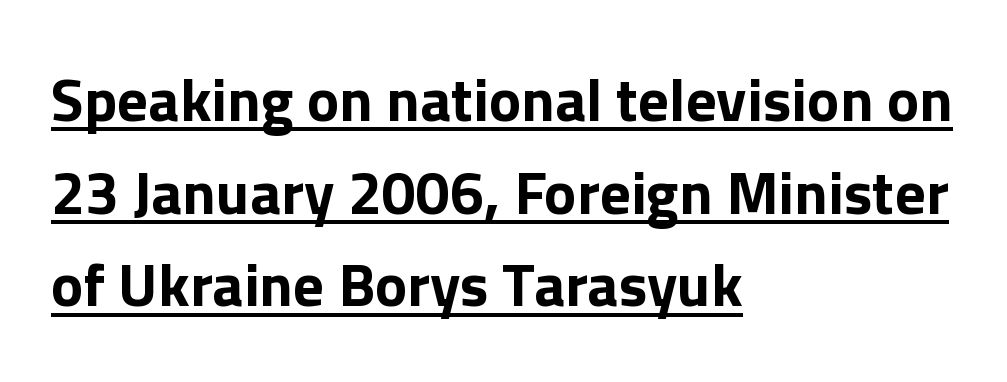
Q: Is the text bold? A: Yes.
Q: Is the text italic (slanted)? A: No, it is upright.
Q: Is the typeface a serif or a sans-serif typeface? A: Sans-serif.
Q: Is the text underlined? A: Yes.
Q: How is the paragraph aligned? A: Left-aligned.
Q: Is the spacing between letters normal or unusually wide? A: Normal.
Q: Is the spacing between lines tight, normal or loose? A: Normal.
Q: Width (condensed, normal, or wide)? A: Normal.
Q: Stroke contrast? A: Low.
Q: x-height? A: Medium.
Q: Monospaced? A: No.
